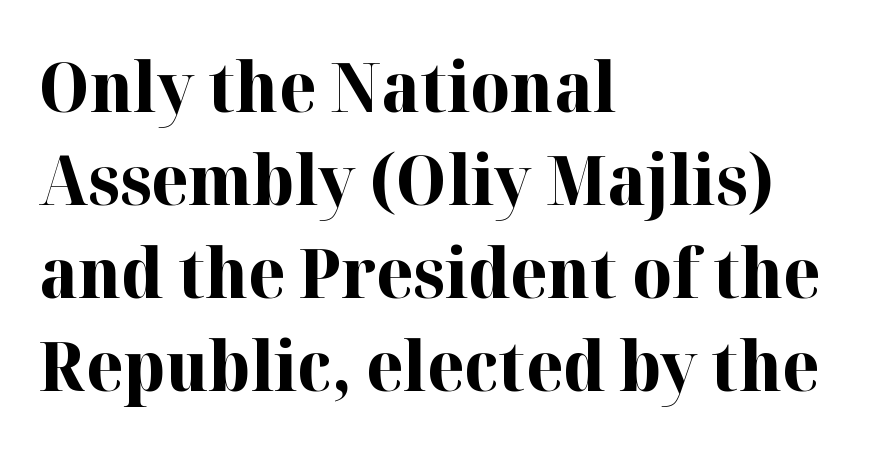
The letters stand straight up with perfectly vertical stems. Plain, unruled lines of type. Note the varied advance widths — an 'i' is clearly narrower than an 'm'. Nothing unusual about the tracking: characters are spaced as the font intends. The lines are quadded left. The face used here is seriffed, in the tradition of book romans.
